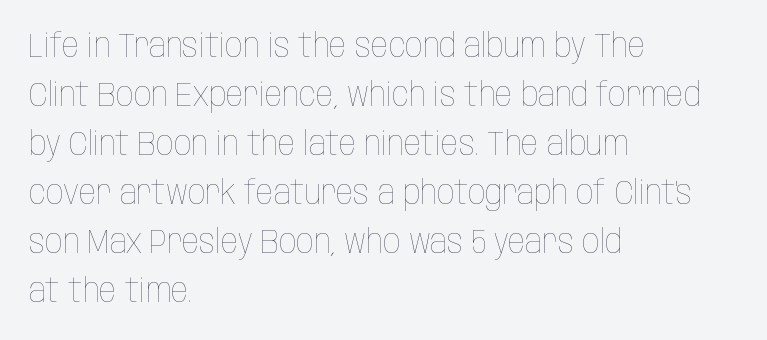
{"italic": "no", "bold": "no", "weight": "thin", "width": "condensed", "stroke_contrast": "low", "x_height": "large", "monospaced": "no", "underline": "no", "align": "left", "line_spacing": "normal", "line_spacing_ratio": 1.44, "letter_spacing": "normal", "letter_spacing_em": 0.0, "glyph_px": 34}
